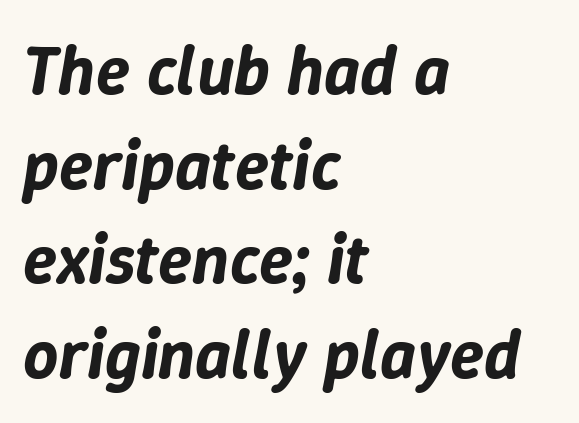
The image shows 69 px text type, italic (leaning right); set left-aligned, normal line spacing (1.37x), normal letter spacing, not underlined; low stroke contrast and a medium x-height.
